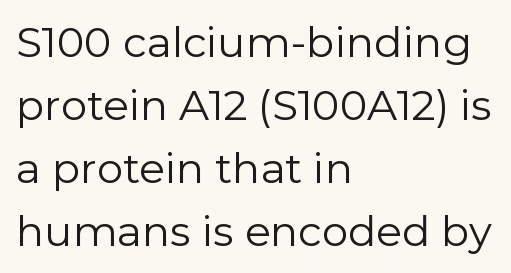
{"serif": "no", "italic": "no", "bold": "no", "weight": "regular", "width": "normal", "stroke_contrast": "low", "x_height": "medium", "monospaced": "no", "underline": "no", "align": "left", "line_spacing": "normal", "line_spacing_ratio": 1.5, "letter_spacing": "normal", "letter_spacing_em": 0.0, "glyph_px": 42}
